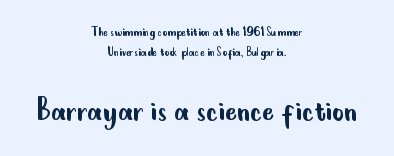
The image shows 36 px regular-weight, condensed sans-serif type, upright; set centered, normal line spacing (1.42x), normal letter spacing, not underlined; the second (bottom) block is 2.57x larger; low stroke contrast and a small x-height.
